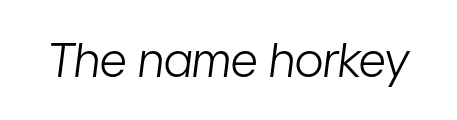
The image shows 47 px light, condensed type, italic (leaning right); set normal letter spacing, not underlined; low stroke contrast and a medium x-height.
